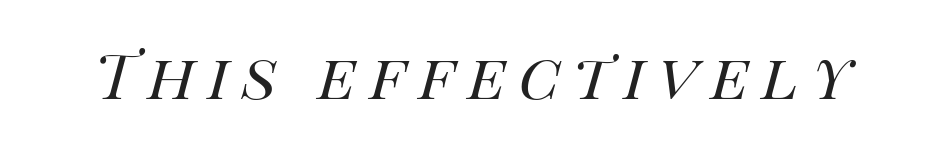
Nothing heavy about these letters — not bold at all. Would a proofreader flag this as italicized? Yes. Just letters on the line, the space beneath them empty. You could not count columns in this text — the font is proportionally spaced.
